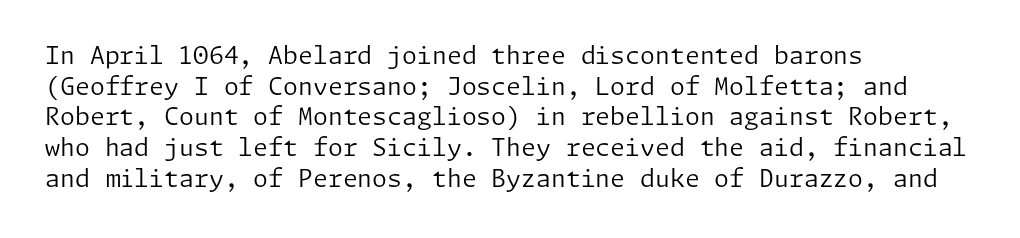
{"italic": "no", "bold": "no", "underline": "no", "align": "left", "line_spacing": "normal", "line_spacing_ratio": 1.28, "letter_spacing": "normal", "letter_spacing_em": 0.0, "glyph_px": 24}
